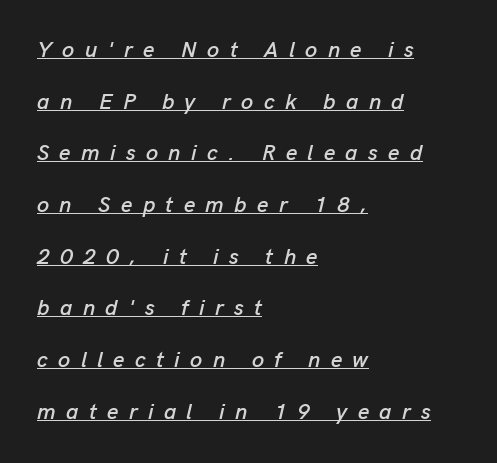
{"italic": "yes", "lean": "right", "slant_degrees": 13, "underline": "yes", "align": "left", "line_spacing": "loose", "line_spacing_ratio": 2.35, "letter_spacing": "wide", "letter_spacing_em": 0.47, "glyph_px": 22}
